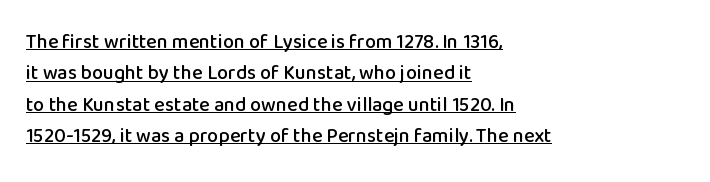
Q: Is the text italic (slanted)? A: No, it is upright.
Q: Is the text underlined? A: Yes.
Q: How is the paragraph aligned? A: Left-aligned.
Q: Is the spacing between letters normal or unusually wide? A: Normal.
Q: Is the spacing between lines tight, normal or loose? A: Normal.
